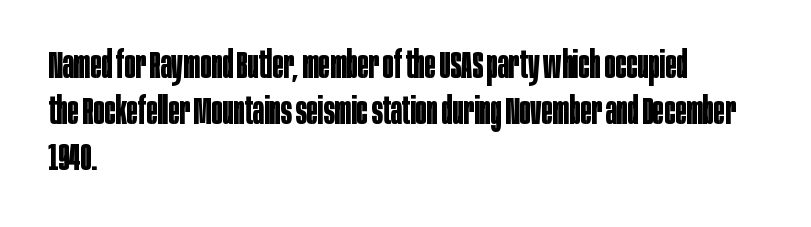
Q: Is the text bold? A: Yes.
Q: Is the text italic (slanted)? A: No, it is upright.
Q: Is the typeface a serif or a sans-serif typeface? A: Sans-serif.
Q: Is the text underlined? A: No.
Q: How is the paragraph aligned? A: Left-aligned.
Q: Is the spacing between letters normal or unusually wide? A: Normal.
Q: Width (condensed, normal, or wide)? A: Condensed.
Q: Stroke contrast? A: Low.
Q: x-height? A: Large.
Q: Monospaced? A: No.
